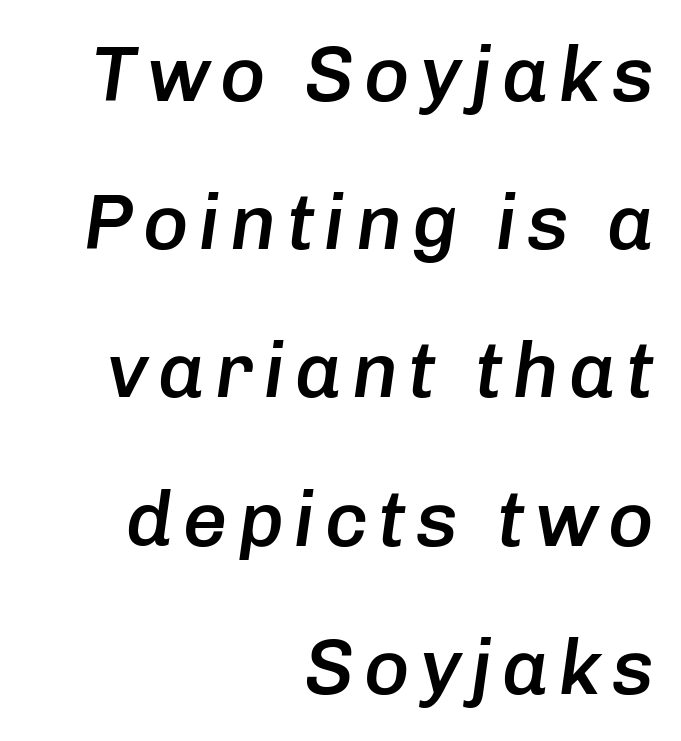
Q: Is the text bold? A: Semi-bold.
Q: Is the text italic (slanted)? A: Yes, it leans right by about 8 degrees.
Q: Is the text underlined? A: No.
Q: How is the paragraph aligned? A: Right-aligned.
Q: Is the spacing between lines tight, normal or loose? A: Loose.
Q: Width (condensed, normal, or wide)? A: Normal.
Q: Stroke contrast? A: Low.
Q: x-height? A: Medium.
Q: Monospaced? A: No.
